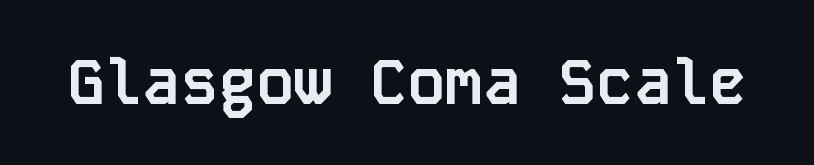
The glyphs are unaccompanied by any horizontal stroke below them. Designer's note — italics off, roman on. Each word holds together tightly as a unit, with standard inter-letter gaps. Is this a fixed-width face? Yes — each glyph sits in an identical cell.
